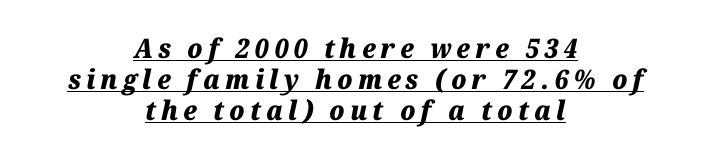
Q: Is the text bold? A: Yes.
Q: Is the text italic (slanted)? A: Yes, it leans right by about 12 degrees.
Q: Is the text underlined? A: Yes.
Q: How is the paragraph aligned? A: Centered.
Q: Is the spacing between lines tight, normal or loose? A: Tight.
